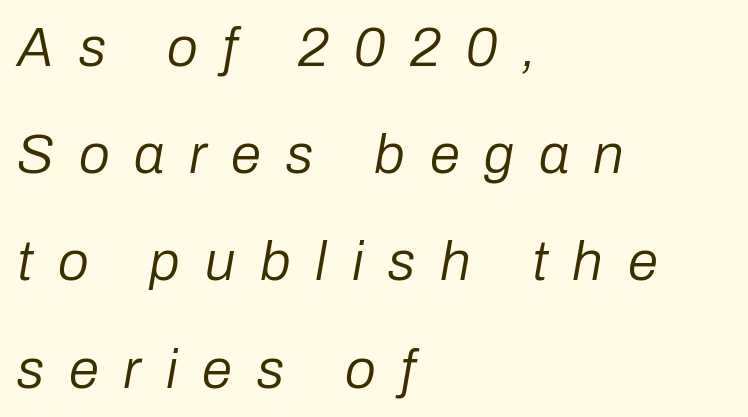
{"italic": "yes", "lean": "right", "slant_degrees": 10, "bold": "no", "weight": "regular", "width": "normal", "stroke_contrast": "low", "x_height": "medium", "monospaced": "no", "underline": "no", "align": "left", "line_spacing": "loose", "line_spacing_ratio": 1.95, "letter_spacing": "wide", "letter_spacing_em": 0.45, "glyph_px": 55}
